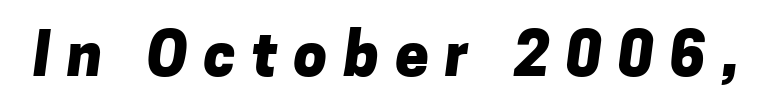
{"serif": "no", "bold": "yes", "weight": "heavy", "width": "normal", "stroke_contrast": "low", "x_height": "medium", "monospaced": "no", "underline": "no", "letter_spacing": "wide", "letter_spacing_em": 0.27, "glyph_px": 60}
